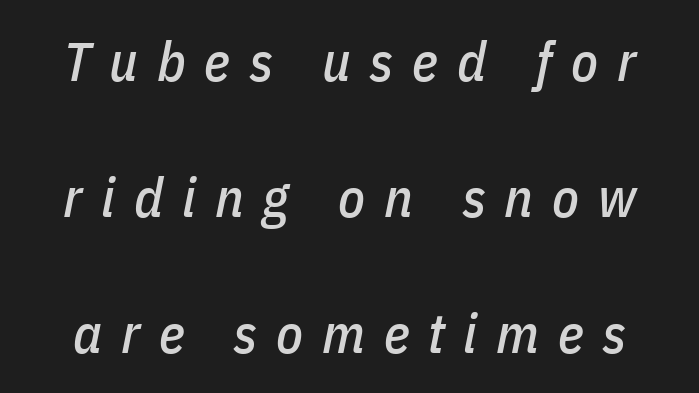
Q: Is the text italic (slanted)? A: Yes, it leans right by about 11 degrees.
Q: Is the text underlined? A: No.
Q: Is the spacing between letters normal or unusually wide? A: Unusually wide.
Q: Is the spacing between lines tight, normal or loose? A: Loose.
Q: Width (condensed, normal, or wide)? A: Condensed.
Q: Stroke contrast? A: Low.
Q: x-height? A: Medium.
Q: Monospaced? A: No.
